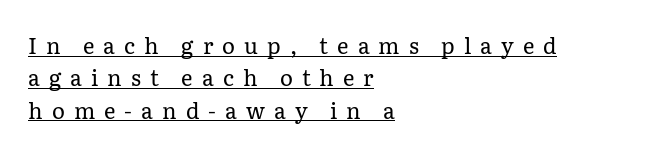
{"italic": "no", "bold": "no", "underline": "yes", "align": "left", "line_spacing": "normal", "line_spacing_ratio": 1.47, "letter_spacing": "wide", "letter_spacing_em": 0.41, "glyph_px": 22}
